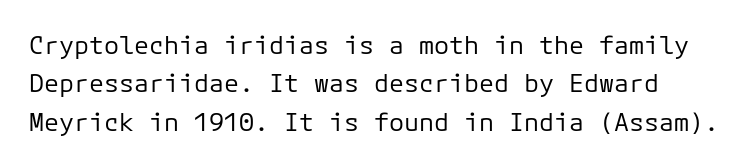
Q: Is the text bold? A: No.
Q: Is the text italic (slanted)? A: No, it is upright.
Q: Is the text underlined? A: No.
Q: Is the spacing between letters normal or unusually wide? A: Normal.
Q: Is the spacing between lines tight, normal or loose? A: Normal.
